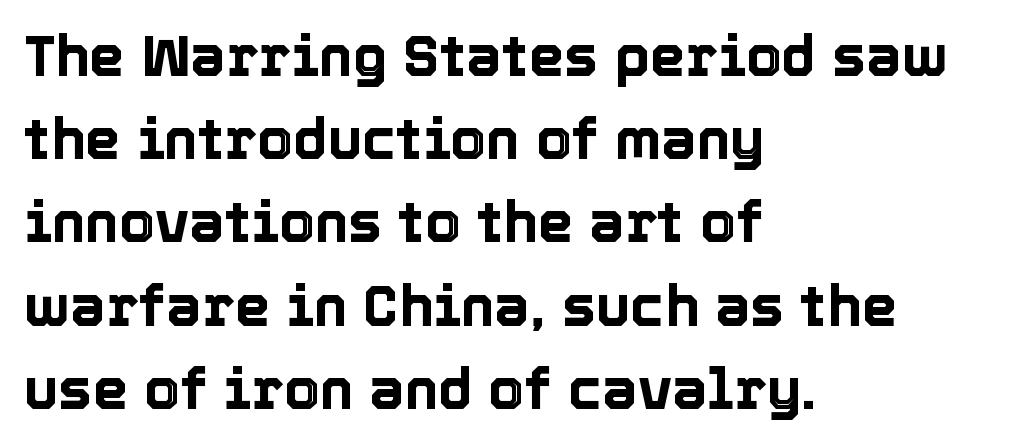
The image shows 57 px text type, upright; set left-aligned, normal line spacing (1.46x), normal letter spacing, not underlined; a medium x-height.
